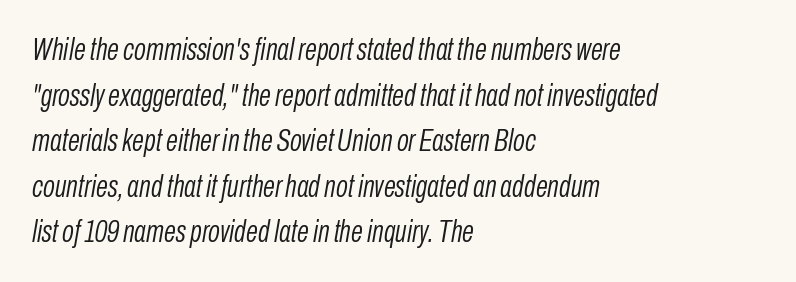
{"italic": "yes", "lean": "right", "slant_degrees": 10, "bold": "no", "weight": "light", "width": "condensed", "stroke_contrast": "low", "x_height": "medium", "monospaced": "no", "underline": "no", "align": "left", "line_spacing": "normal", "line_spacing_ratio": 1.47, "letter_spacing": "normal", "letter_spacing_em": 0.0, "glyph_px": 31}
